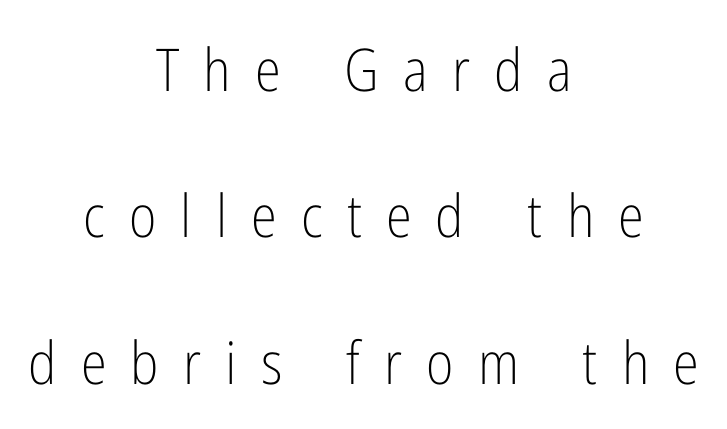
{"serif": "no", "italic": "no", "bold": "no", "weight": "light", "width": "condensed", "stroke_contrast": "low", "x_height": "medium", "monospaced": "no", "underline": "no", "align": "center", "line_spacing": "loose", "line_spacing_ratio": 2.48, "letter_spacing": "wide", "letter_spacing_em": 0.41, "glyph_px": 59}
